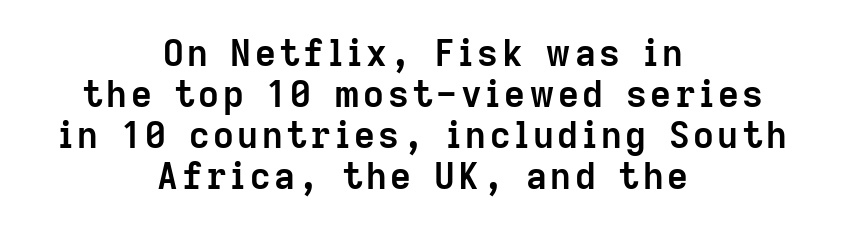
Q: Is the text bold? A: Yes.
Q: Is the text italic (slanted)? A: No, it is upright.
Q: Is the typeface a serif or a sans-serif typeface? A: Sans-serif.
Q: Is the text underlined? A: No.
Q: How is the paragraph aligned? A: Centered.
Q: Is the spacing between lines tight, normal or loose? A: Tight.
Q: Width (condensed, normal, or wide)? A: Normal.
Q: Stroke contrast? A: Low.
Q: x-height? A: Medium.
Q: Monospaced? A: No.
